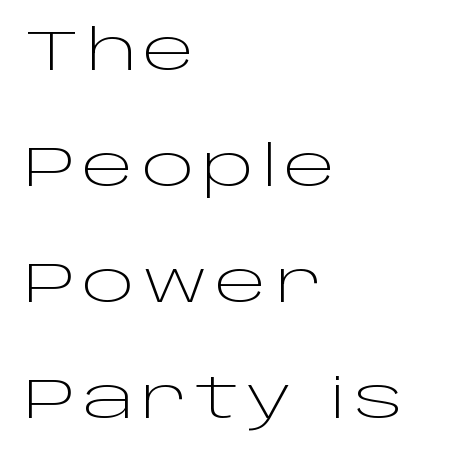
Q: Is the text bold? A: No.
Q: Is the text italic (slanted)? A: No, it is upright.
Q: Is the typeface a serif or a sans-serif typeface? A: Sans-serif.
Q: Is the text underlined? A: No.
Q: How is the paragraph aligned? A: Left-aligned.
Q: Is the spacing between lines tight, normal or loose? A: Loose.
Q: Width (condensed, normal, or wide)? A: Wide.
Q: Stroke contrast? A: Low.
Q: x-height? A: Large.
Q: Monospaced? A: No.
